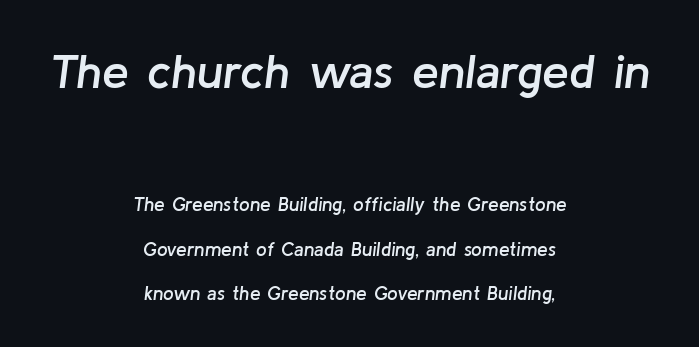
{"italic": "yes", "lean": "right", "slant_degrees": 8, "bold": "semi", "weight": "semibold", "width": "normal", "stroke_contrast": "low", "x_height": "medium", "monospaced": "no", "underline": "no", "align": "center", "line_spacing": "loose", "line_spacing_ratio": 2.33, "letter_spacing": "normal", "letter_spacing_em": 0.0, "larger_block": "first", "size_ratio": 2.53, "glyph_px": 48}
